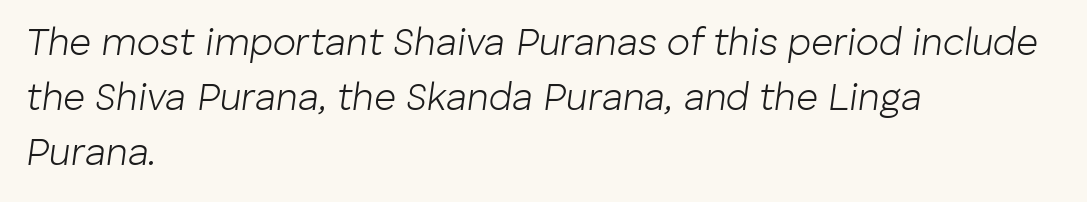
Q: Is the text bold? A: No.
Q: Is the text italic (slanted)? A: Yes, it leans right by about 8 degrees.
Q: Is the text underlined? A: No.
Q: How is the paragraph aligned? A: Left-aligned.
Q: Is the spacing between letters normal or unusually wide? A: Normal.
Q: Is the spacing between lines tight, normal or loose? A: Normal.
Q: Width (condensed, normal, or wide)? A: Normal.
Q: Stroke contrast? A: Low.
Q: x-height? A: Medium.
Q: Monospaced? A: No.
